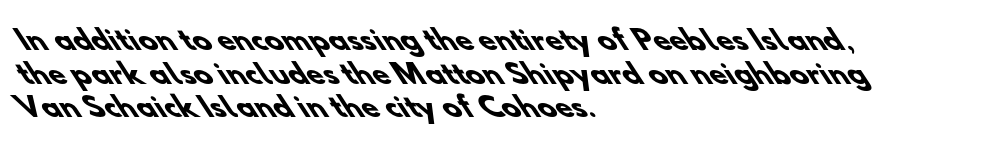
The strokes are fattened all the way to bold. The glyphs are unaccompanied by any horizontal stroke below them. Teacher's note: observe the even left margin — that is flush-left alignment. Does extra space separate the letters? No, they use regular spacing. Honestly, the row spacing looks completely unremarkable.
